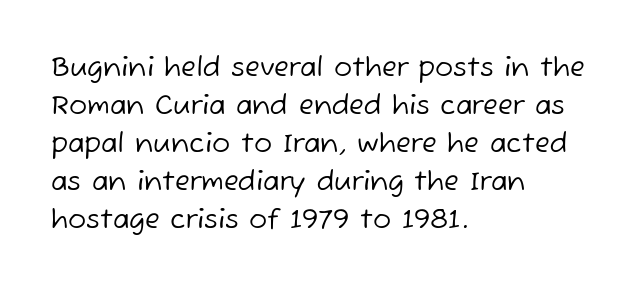
{"bold": "no", "underline": "no", "align": "left", "line_spacing": "normal", "line_spacing_ratio": 1.41, "letter_spacing": "normal", "letter_spacing_em": 0.0, "glyph_px": 27}
